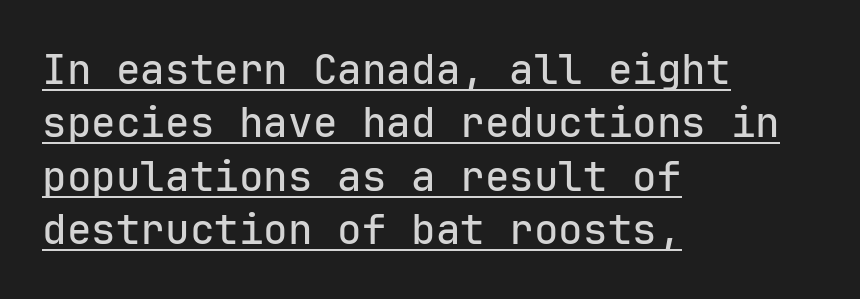
{"serif": "no", "italic": "no", "width": "normal", "stroke_contrast": "low", "x_height": "medium", "monospaced": "yes", "underline": "yes", "align": "left", "line_spacing": "normal", "line_spacing_ratio": 1.3, "letter_spacing": "normal", "letter_spacing_em": 0.0, "glyph_px": 41}
